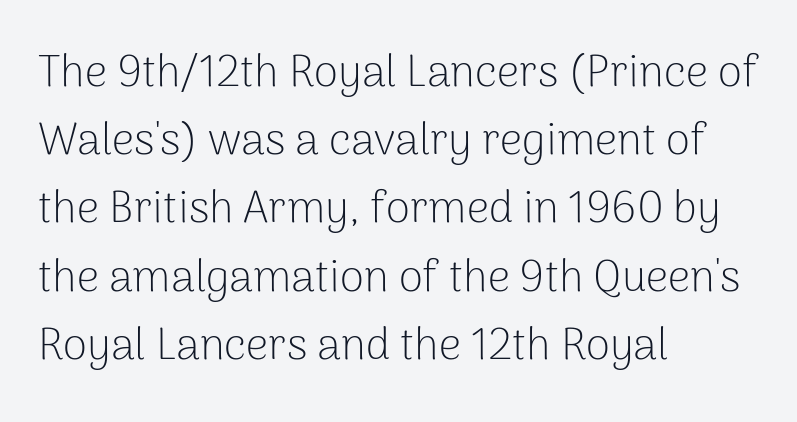
The image shows 44 px light sans-serif type, upright; set left-aligned, normal line spacing (1.55x), normal letter spacing, not underlined; low stroke contrast and a medium x-height.
